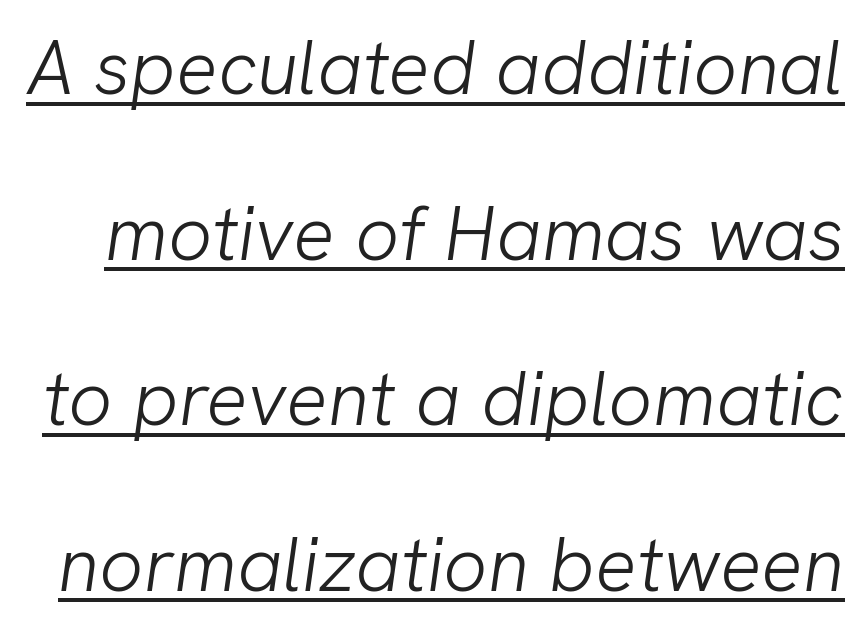
The image shows 77 px light sans-serif type; set loose line spacing (2.15x), normal letter spacing, underlined; low stroke contrast and a medium x-height.
